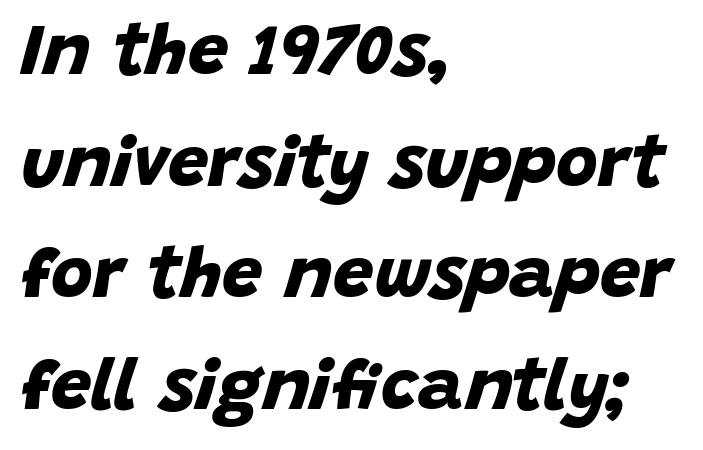
Observe the ordinary spacing: letters are neighbours, not strangers. A sans-serif font was chosen for this passage. The paragraph shown leans on its left margin. Typesetter's note: full bold, strokes at maximum text heaviness.
